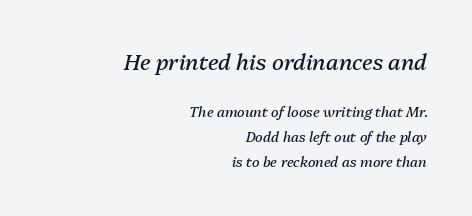
Caption: face not bold, strokes unweighted. The lettering tilts uniformly, giving the passage an italic look. Underlining? Definitely not there. These lines keep a tight, regular rhythm from letter to letter. The initial chunk of copy outweighs the following chunk in type size.
